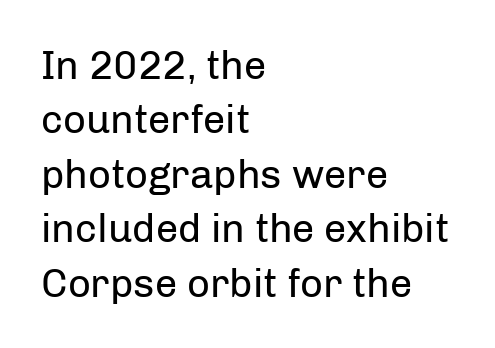
Q: Is the text bold? A: No.
Q: Is the text italic (slanted)? A: No, it is upright.
Q: Is the typeface a serif or a sans-serif typeface? A: Sans-serif.
Q: Is the text underlined? A: No.
Q: How is the paragraph aligned? A: Left-aligned.
Q: Is the spacing between letters normal or unusually wide? A: Normal.
Q: Is the spacing between lines tight, normal or loose? A: Normal.
Q: Width (condensed, normal, or wide)? A: Normal.
Q: Stroke contrast? A: Low.
Q: x-height? A: Medium.
Q: Monospaced? A: No.
